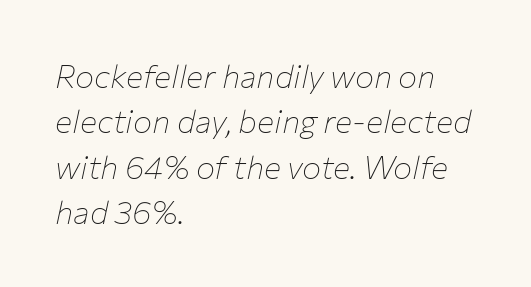
What stands out about the letter spacing? Nothing — it is the standard amount. Each letter keeps its own natural width here, so spacing adapts to shape. Weight: not bold — regular or lighter. The zone under the glyphs is completely vacant. Line spacing here is normal.
